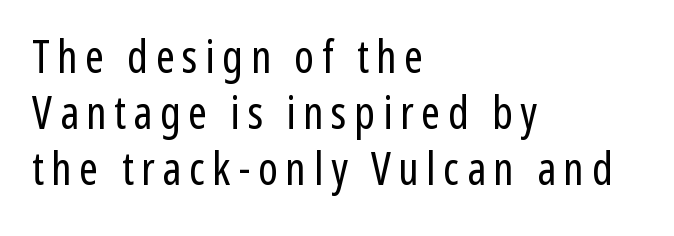
Q: Is the text bold? A: No.
Q: Is the text italic (slanted)? A: No, it is upright.
Q: Is the typeface a serif or a sans-serif typeface? A: Sans-serif.
Q: Is the text underlined? A: No.
Q: How is the paragraph aligned? A: Left-aligned.
Q: Width (condensed, normal, or wide)? A: Condensed.
Q: Stroke contrast? A: Low.
Q: x-height? A: Medium.
Q: Monospaced? A: No.
